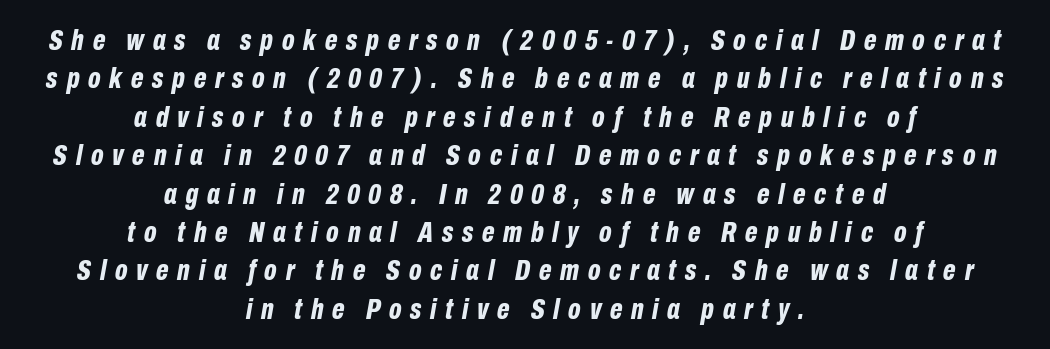
The image shows 30 px bold, condensed type, italic (leaning right); set centered, normal line spacing (1.28x), unusually wide letter spacing (+0.29 em), not underlined; low stroke contrast and a medium x-height.
